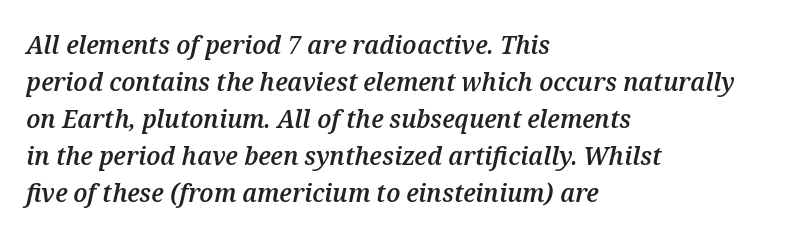
Caption: multi-line text, flush left, ragged right. In terms of leading, this rendering sits right in the middle. Between one letter and the next there's only the usual sliver of space. The foot of each line stays bare and open. Notice the strokes are somewhat thickened but not fully heavy: this is a semibold.
